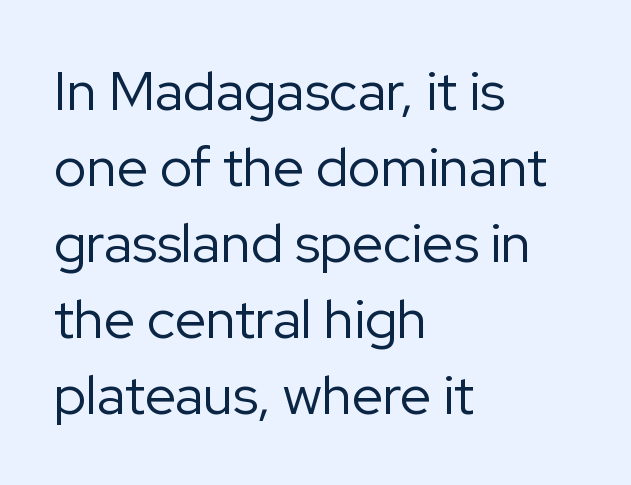
The image shows 55 px regular-weight sans-serif type, upright; set left-aligned, normal line spacing (1.38x), normal letter spacing, not underlined; low stroke contrast and a medium x-height.
